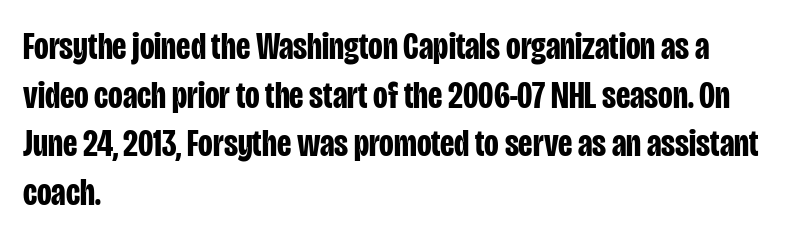
Q: Is the text bold? A: Yes.
Q: Is the text italic (slanted)? A: No, it is upright.
Q: Is the typeface a serif or a sans-serif typeface? A: Sans-serif.
Q: Is the text underlined? A: No.
Q: How is the paragraph aligned? A: Left-aligned.
Q: Is the spacing between letters normal or unusually wide? A: Normal.
Q: Is the spacing between lines tight, normal or loose? A: Normal.
Q: Width (condensed, normal, or wide)? A: Condensed.
Q: Stroke contrast? A: Low.
Q: x-height? A: Large.
Q: Monospaced? A: No.
